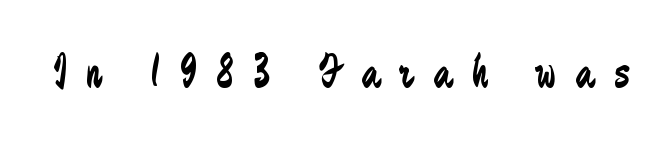
{"serif": "no", "bold": "no", "weight": "regular", "width": "condensed", "stroke_contrast": "low", "x_height": "small", "monospaced": "no", "underline": "no", "letter_spacing": "wide", "letter_spacing_em": 0.41, "glyph_px": 47}
